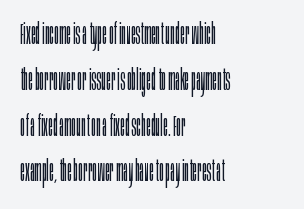
Honestly, there is no underline to notice here at all. The vertical gap from one line to the next is medium. Teacher's note: observe the even left margin — that is flush-left alignment. Regarding serifs, this sample does without them. The letterforms sit shoulder to shoulder at normal distance.
